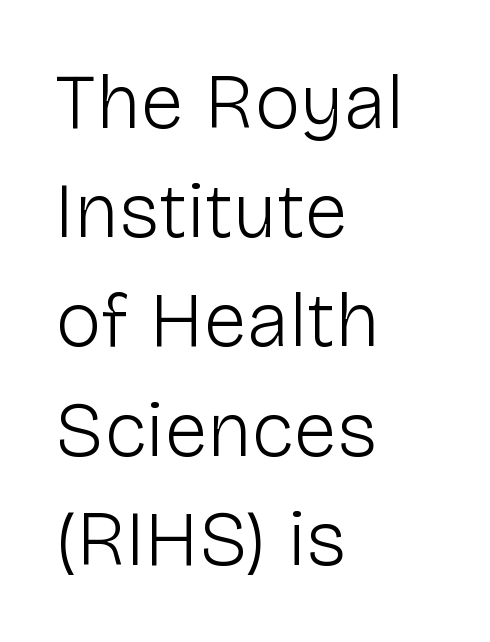
The image shows 78 px light sans-serif type, upright; set left-aligned, normal line spacing (1.4x), normal letter spacing, not underlined; low stroke contrast and a medium x-height.
